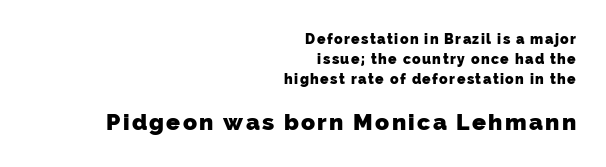
The image shows 23 px bold type; set right-aligned, normal line spacing (1.42x), not underlined; the second (bottom) block is 1.64x larger.
